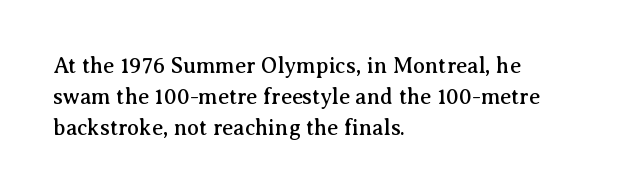
{"italic": "no", "underline": "no", "align": "left", "line_spacing": "normal", "line_spacing_ratio": 1.4, "letter_spacing": "normal", "letter_spacing_em": 0.0, "glyph_px": 22}
